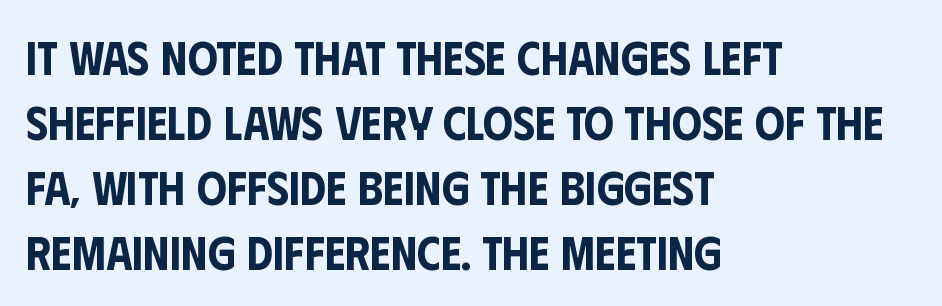
{"serif": "no", "italic": "no", "width": "condensed", "stroke_contrast": "low", "x_height": "large", "monospaced": "no", "underline": "no", "align": "left", "line_spacing": "normal", "line_spacing_ratio": 1.38, "letter_spacing": "normal", "letter_spacing_em": 0.0, "glyph_px": 47}
